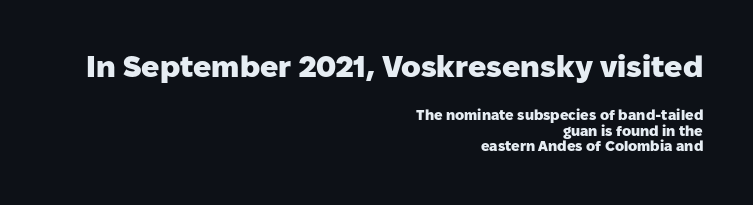
Caption: multi-line text, flush right, ragged left. Standard letterfit; no display-style spreading of the glyphs. Heavy, bold letterforms. The space directly below the letters is spotless. The face used here is a sans, in the tradition of grotesques and geometrics.
